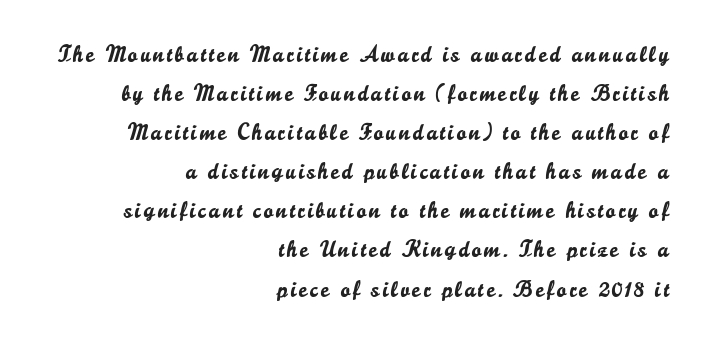
Each line ends at the same right margin while the left side varies. How would I describe the line gaps? Plain and ordinary. Rule under the text: the space is simply empty.
